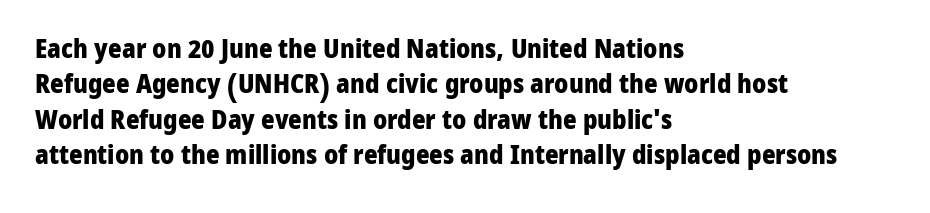
{"italic": "no", "bold": "yes", "underline": "no", "align": "left", "line_spacing": "normal", "line_spacing_ratio": 1.36, "letter_spacing": "normal", "letter_spacing_em": 0.0, "glyph_px": 26}
